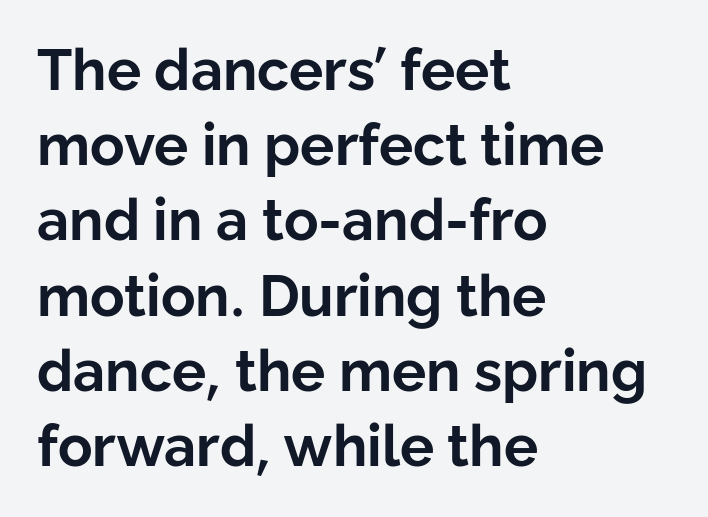
The paragraph shown leans on its left margin. Type without underlining. Interline gaps are of average width in this sample. You can tell from the bare stems that sans-serif type was used. The rendering uses natural spacing where letterforms have individual widths.
